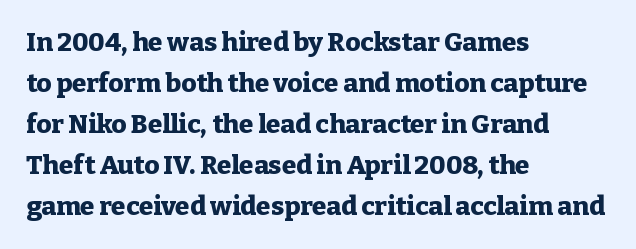
Q: Is the text bold? A: Yes.
Q: Is the text italic (slanted)? A: No, it is upright.
Q: Is the text underlined? A: No.
Q: How is the paragraph aligned? A: Left-aligned.
Q: Is the spacing between letters normal or unusually wide? A: Normal.
Q: Is the spacing between lines tight, normal or loose? A: Normal.
